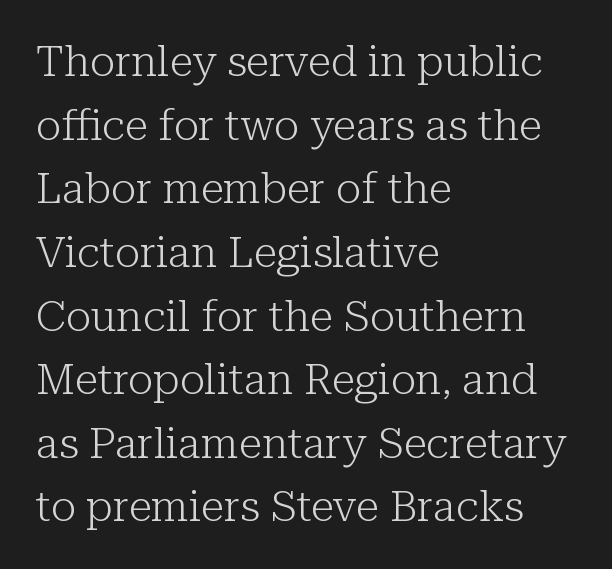
This rendering leaves character spacing at its baseline value. Is there much room between lines? A standard amount, neither cramped nor airy. This rendering employs a face with finishing strokes, i.e., a serif. Heft: none added — not bold.
